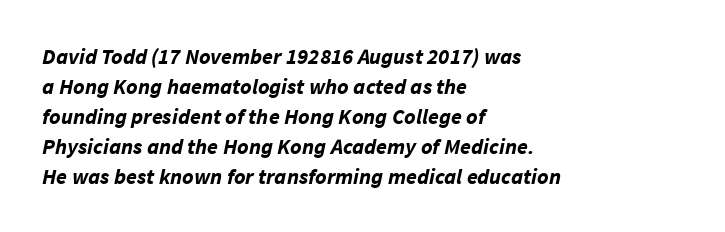
{"italic": "yes", "lean": "right", "slant_degrees": 11, "bold": "yes", "underline": "no", "align": "left", "line_spacing": "normal", "line_spacing_ratio": 1.36, "letter_spacing": "normal", "letter_spacing_em": 0.0, "glyph_px": 22}
